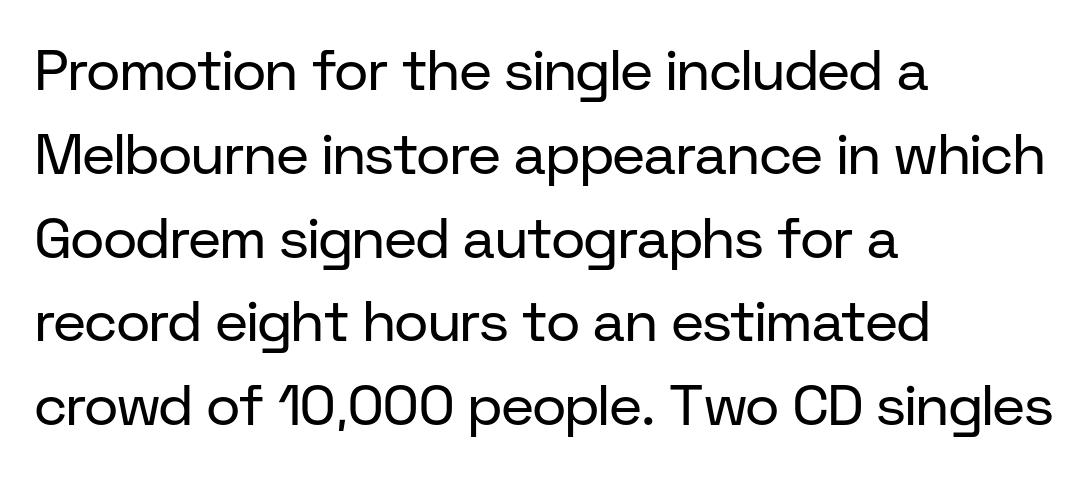
No word sits above an underline. The designer went with a sans here, leaving each stem footless. A typesetter would call this proportional, since set widths differ per character. The rendering keeps characters at their native spacing.
